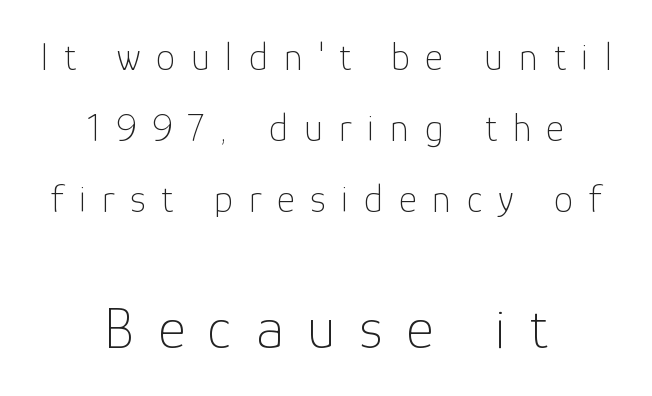
The image shows 59 px thin sans-serif type, upright; set centered, line spacing 1.82x, unusually wide letter spacing (+0.4 em), not underlined; the second (bottom) block is 1.51x larger; low stroke contrast and a medium x-height.
